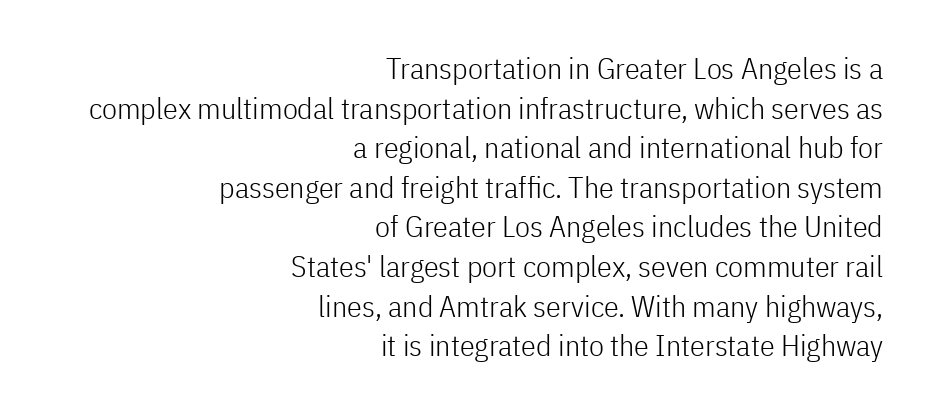
The image shows 30 px light, condensed sans-serif type, upright; set right-aligned, normal line spacing (1.32x), normal letter spacing, not underlined; low stroke contrast and a medium x-height.
